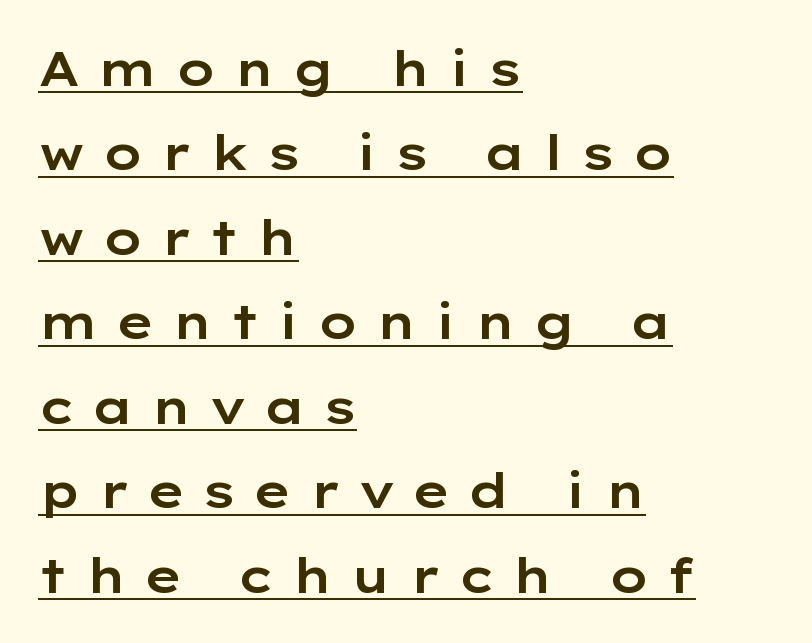
Q: Is the text italic (slanted)? A: No, it is upright.
Q: Is the typeface a serif or a sans-serif typeface? A: Sans-serif.
Q: Is the text underlined? A: Yes.
Q: How is the paragraph aligned? A: Left-aligned.
Q: Is the spacing between letters normal or unusually wide? A: Unusually wide.
Q: Width (condensed, normal, or wide)? A: Wide.
Q: Stroke contrast? A: Low.
Q: x-height? A: Medium.
Q: Monospaced? A: No.
